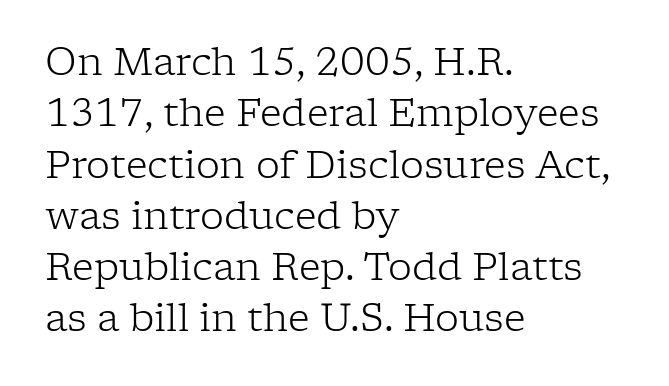
Horizontally, the lines are justified to the leading edge only. Typographically, this falls in the serif category. The block of text has a typical density, with ordinary space between rows. No heavy texture on the line: the type isn't bold. Here the designer chose a conventional face with non-uniform glyph widths.
